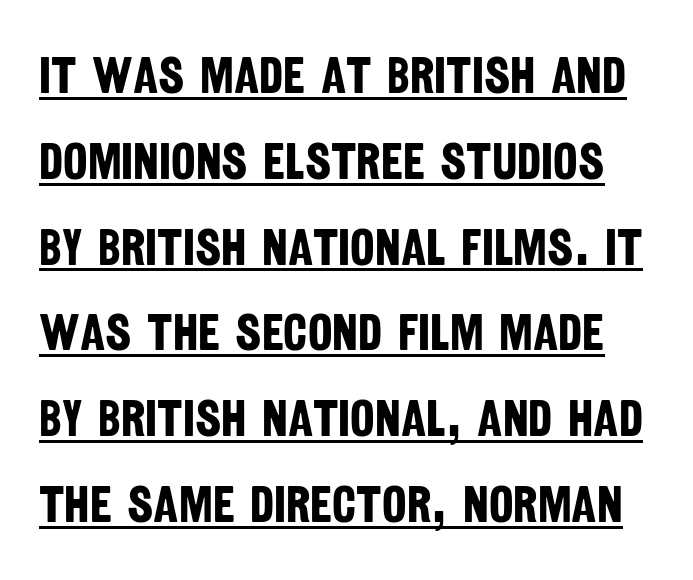
Q: Is the text bold? A: Yes.
Q: Is the typeface a serif or a sans-serif typeface? A: Sans-serif.
Q: Is the text underlined? A: Yes.
Q: Is the spacing between letters normal or unusually wide? A: Normal.
Q: Is the spacing between lines tight, normal or loose? A: Normal.
Q: Width (condensed, normal, or wide)? A: Condensed.
Q: Stroke contrast? A: Low.
Q: x-height? A: Large.
Q: Monospaced? A: No.
